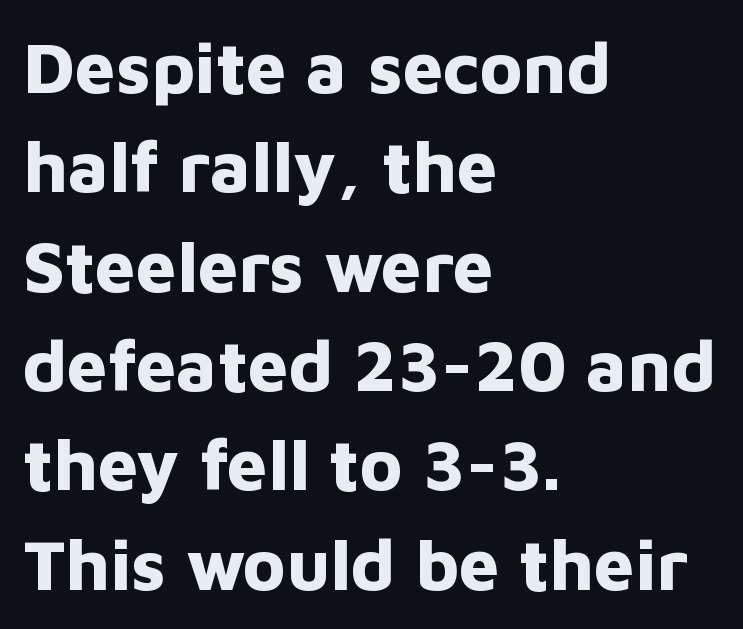
Are there feet on the stems? There aren't — it's a sans. In terms of posture, this sample is upright. The rendering uses natural spacing where letterforms have individual widths. The zone under the glyphs is completely vacant. Students, observe: this is what conventionally led text looks like.
